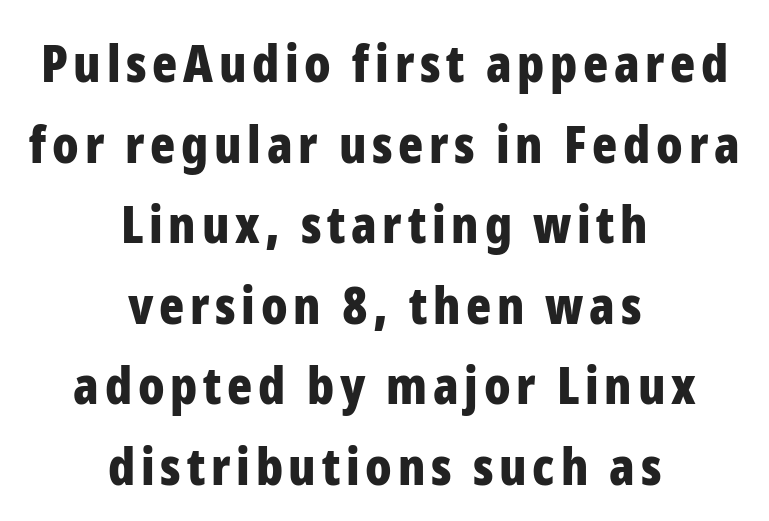
The image shows 52 px bold, condensed sans-serif type, upright; set centered, normal line spacing (1.55x), not underlined; low stroke contrast and a medium x-height.
